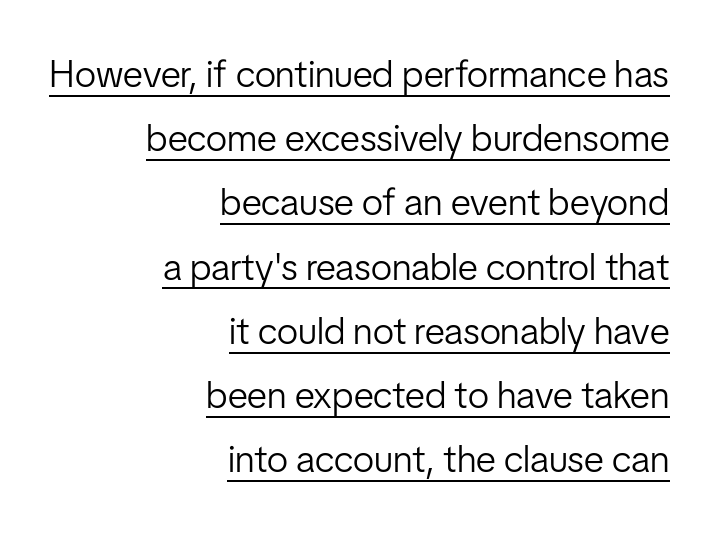
{"serif": "no", "italic": "no", "bold": "no", "weight": "light", "width": "condensed", "stroke_contrast": "low", "x_height": "medium", "monospaced": "no", "underline": "yes", "align": "right", "line_spacing": "normal", "line_spacing_ratio": 1.69, "letter_spacing": "normal", "letter_spacing_em": 0.0, "glyph_px": 38}
